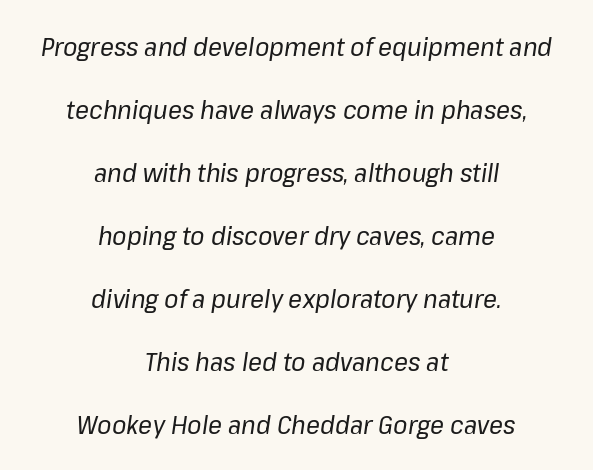
Interline gaps are noticeably wide in this sample. The weight would be labelled regular, book, light, or lighter still. Does the copy run flush right? No — it is centered line by line. Each word holds together tightly as a unit, with standard inter-letter gaps. The rendering applies a slant to the glyphs. The baseline area is clear.
